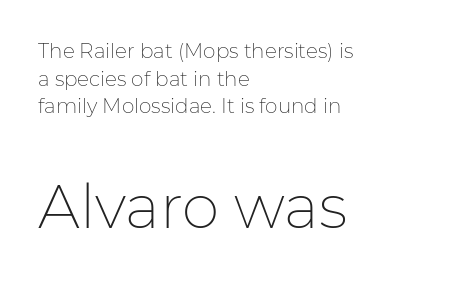
{"serif": "no", "italic": "no", "bold": "no", "weight": "thin", "width": "normal", "stroke_contrast": "low", "x_height": "medium", "monospaced": "no", "underline": "no", "align": "left", "line_spacing": "normal", "line_spacing_ratio": 1.38, "letter_spacing": "normal", "letter_spacing_em": 0.0, "larger_block": "second", "size_ratio": 3.0, "glyph_px": 60}
